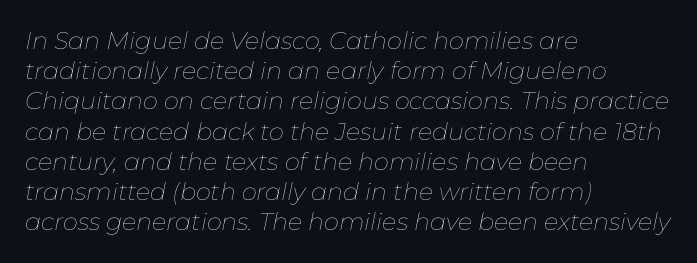
{"italic": "yes", "lean": "right", "slant_degrees": 11, "bold": "no", "underline": "no", "align": "left", "line_spacing": "normal", "line_spacing_ratio": 1.26, "letter_spacing": "normal", "letter_spacing_em": 0.0, "glyph_px": 24}
